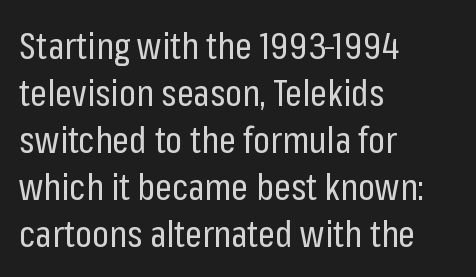
{"serif": "no", "italic": "no", "bold": "no", "weight": "regular", "width": "condensed", "stroke_contrast": "low", "x_height": "medium", "monospaced": "no", "underline": "no", "align": "left", "line_spacing": "normal", "line_spacing_ratio": 1.27, "letter_spacing": "normal", "letter_spacing_em": 0.0, "glyph_px": 37}
